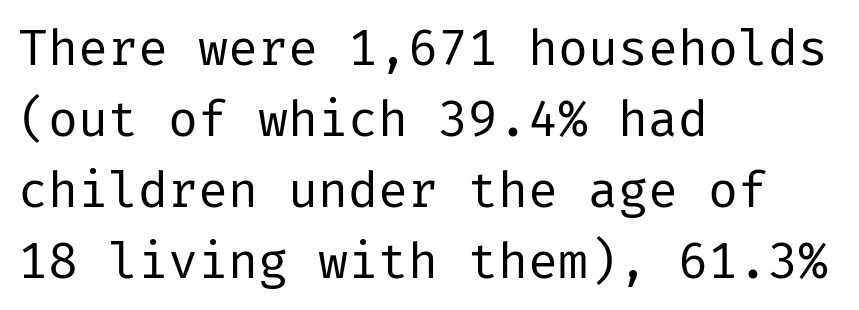
Q: Is the text bold? A: No.
Q: Is the text italic (slanted)? A: No, it is upright.
Q: Is the typeface a serif or a sans-serif typeface? A: Sans-serif.
Q: Is the text underlined? A: No.
Q: How is the paragraph aligned? A: Left-aligned.
Q: Is the spacing between letters normal or unusually wide? A: Normal.
Q: Is the spacing between lines tight, normal or loose? A: Normal.
Q: Width (condensed, normal, or wide)? A: Normal.
Q: Stroke contrast? A: Low.
Q: x-height? A: Medium.
